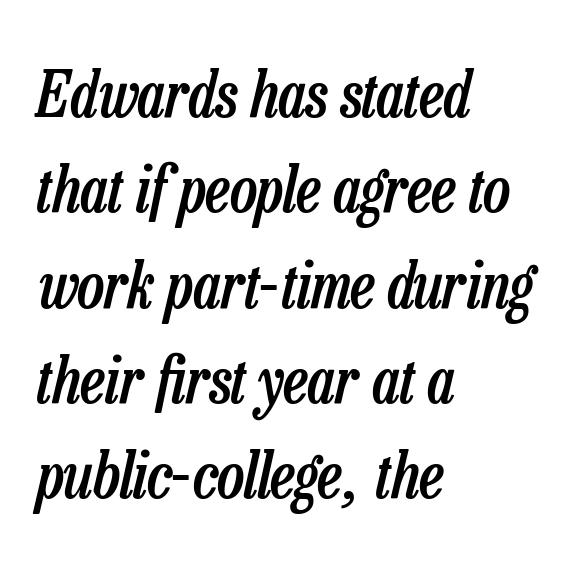
Q: Is the text bold? A: Semi-bold.
Q: Is the text italic (slanted)? A: Yes, it leans right by about 13 degrees.
Q: Is the text underlined? A: No.
Q: How is the paragraph aligned? A: Left-aligned.
Q: Is the spacing between letters normal or unusually wide? A: Normal.
Q: Is the spacing between lines tight, normal or loose? A: Normal.
Q: Width (condensed, normal, or wide)? A: Condensed.
Q: Stroke contrast? A: Low.
Q: x-height? A: Medium.
Q: Monospaced? A: No.
